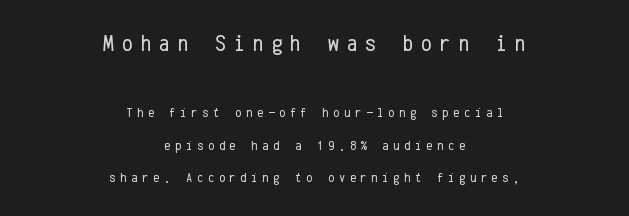
Q: Is the text bold? A: No.
Q: Is the text italic (slanted)? A: No, it is upright.
Q: Is the text underlined? A: No.
Q: How is the paragraph aligned? A: Centered.
Q: Is the spacing between letters normal or unusually wide? A: Unusually wide.
Q: Is the spacing between lines tight, normal or loose? A: Loose.
Q: Which block of text is set in a larger size, the first (top) or the second (bottom)? A: The first (top) one.
